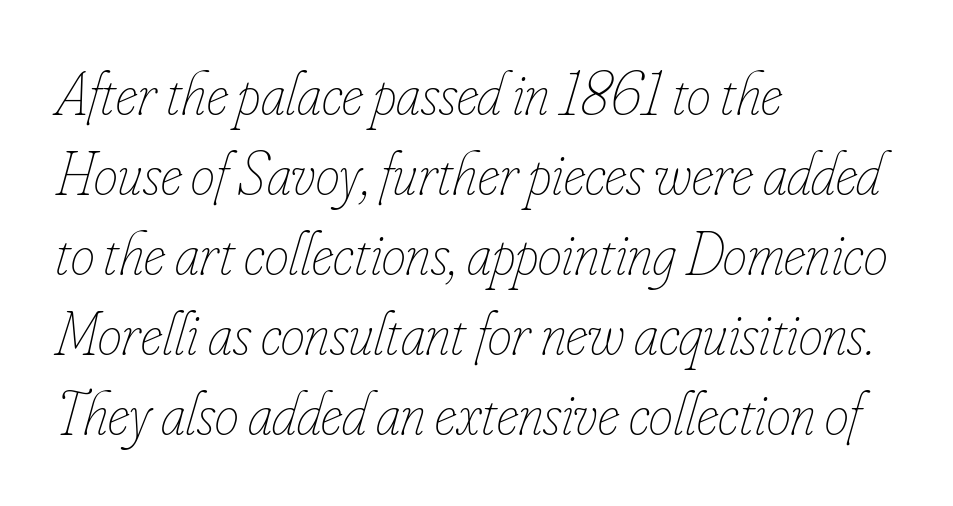
Q: Is the text bold? A: No.
Q: Is the text italic (slanted)? A: Yes, it leans right by about 16 degrees.
Q: Is the text underlined? A: No.
Q: How is the paragraph aligned? A: Left-aligned.
Q: Is the spacing between letters normal or unusually wide? A: Normal.
Q: Is the spacing between lines tight, normal or loose? A: Normal.
Q: Width (condensed, normal, or wide)? A: Condensed.
Q: Stroke contrast? A: Low.
Q: x-height? A: Small.
Q: Monospaced? A: No.
